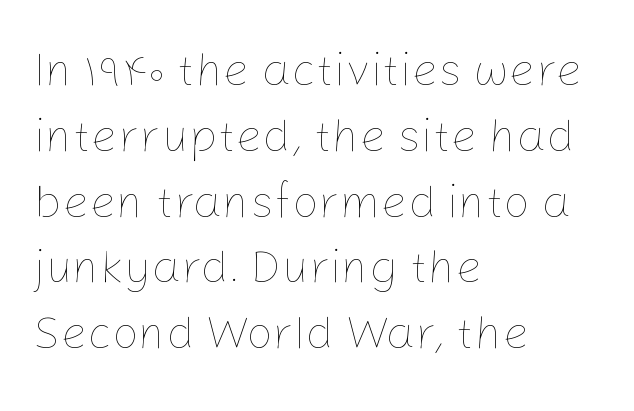
{"italic": "no", "bold": "no", "weight": "thin", "width": "normal", "stroke_contrast": "low", "x_height": "medium", "monospaced": "no", "underline": "no", "align": "left", "line_spacing": "normal", "line_spacing_ratio": 1.4, "letter_spacing": "normal", "letter_spacing_em": 0.0, "glyph_px": 47}
